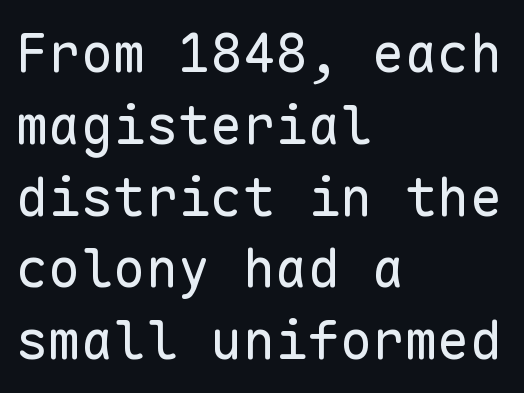
The image shows 54 px regular-weight sans-serif type, upright, monospaced; set left-aligned, normal line spacing (1.33x), normal letter spacing, not underlined; low stroke contrast and a medium x-height.
